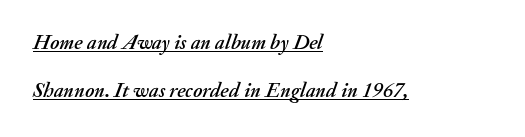
Q: Is the text italic (slanted)? A: Yes, it leans right by about 20 degrees.
Q: Is the text underlined? A: Yes.
Q: How is the paragraph aligned? A: Left-aligned.
Q: Is the spacing between letters normal or unusually wide? A: Normal.
Q: Is the spacing between lines tight, normal or loose? A: Loose.
